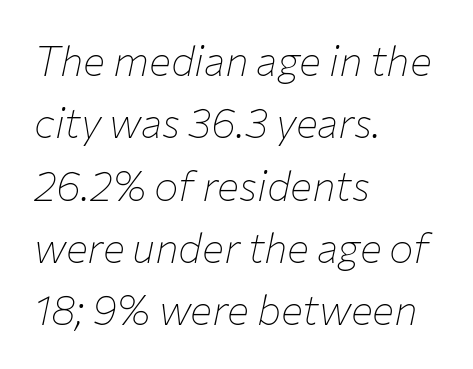
Q: Is the text bold? A: No.
Q: Is the text italic (slanted)? A: Yes, it leans right by about 12 degrees.
Q: Is the text underlined? A: No.
Q: How is the paragraph aligned? A: Left-aligned.
Q: Is the spacing between letters normal or unusually wide? A: Normal.
Q: Is the spacing between lines tight, normal or loose? A: Normal.
Q: Width (condensed, normal, or wide)? A: Normal.
Q: Stroke contrast? A: Low.
Q: x-height? A: Medium.
Q: Monospaced? A: No.
